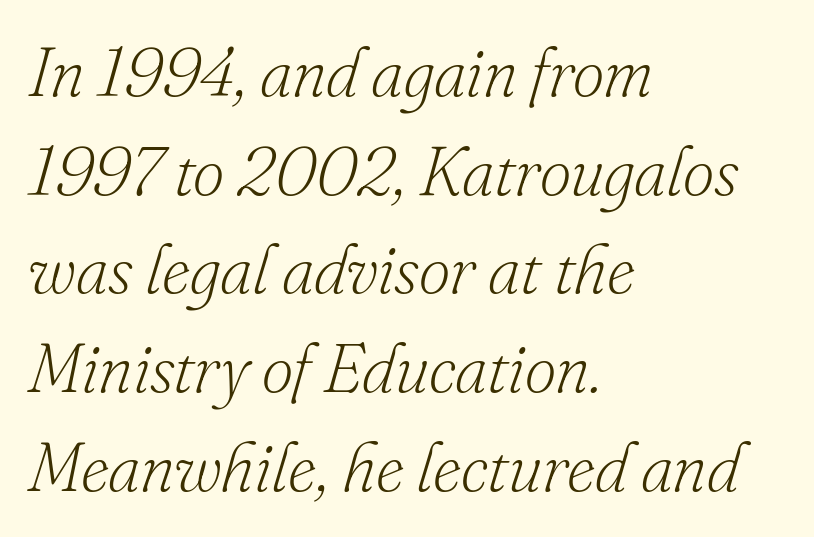
Q: Is the text bold? A: No.
Q: Is the text italic (slanted)? A: Yes, it leans right by about 16 degrees.
Q: Is the typeface a serif or a sans-serif typeface? A: Serif.
Q: Is the text underlined? A: No.
Q: How is the paragraph aligned? A: Left-aligned.
Q: Is the spacing between letters normal or unusually wide? A: Normal.
Q: Is the spacing between lines tight, normal or loose? A: Normal.
Q: Width (condensed, normal, or wide)? A: Normal.
Q: Stroke contrast? A: Low.
Q: x-height? A: Small.
Q: Monospaced? A: No.
